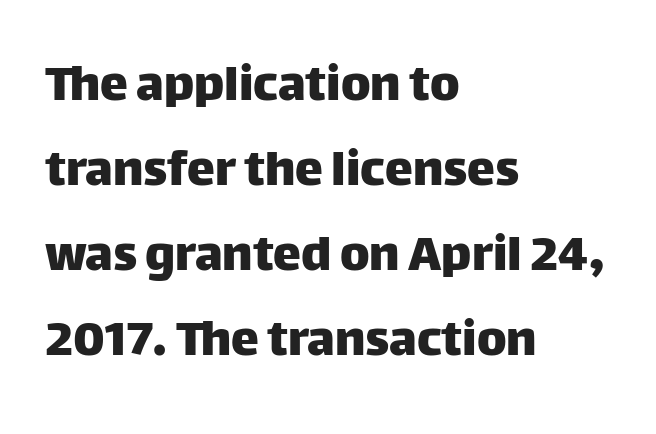
The image shows 56 px sans-serif type, upright; set left-aligned, normal line spacing (1.52x), normal letter spacing, not underlined; low stroke contrast and a large x-height.
